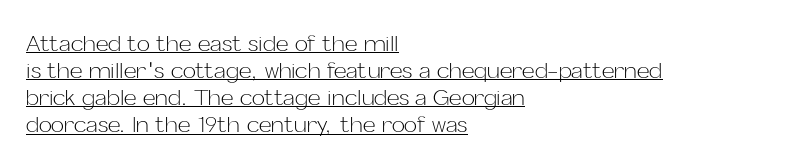
The image shows 22 px text type, upright; set left-aligned, line spacing 1.23x, normal letter spacing, underlined.
